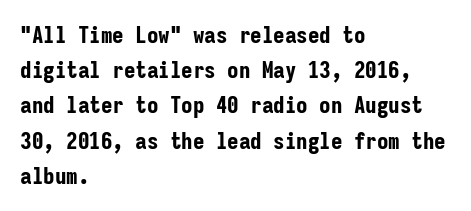
The image shows 23 px bold type, upright; set left-aligned, normal line spacing (1.53x), normal letter spacing, not underlined.
